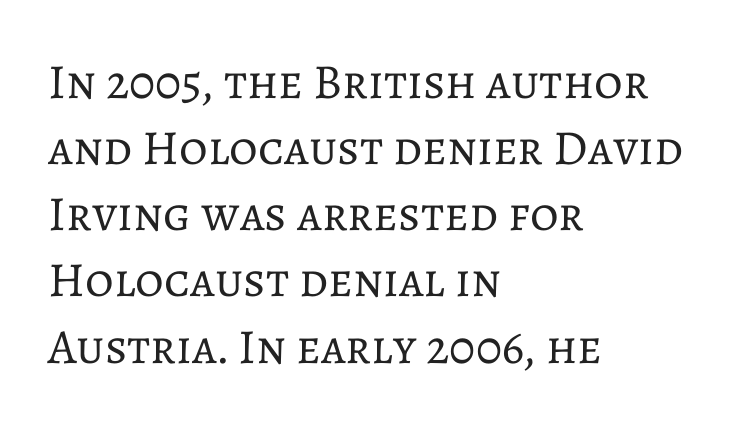
The image shows 49 px regular-weight type, upright; set left-aligned, normal line spacing (1.35x), normal letter spacing, not underlined; low stroke contrast and a medium x-height.
